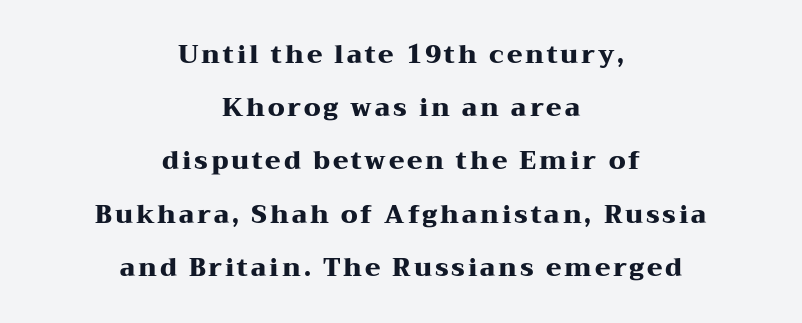
The image shows 25 px bold type, upright; set centered, loose line spacing (2.13x), not underlined.
